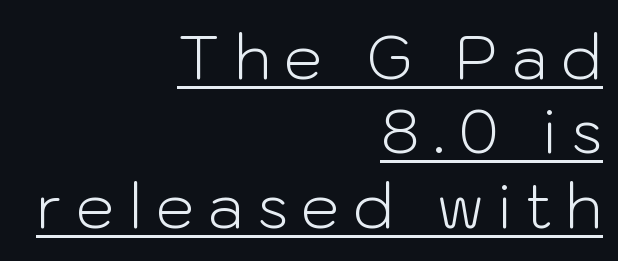
These lines were composed using upright roman letters. Stems and bowls with no extra thickness — not bold. The paragraph has a hard right edge and a soft left edge. The lettering is marked with a stroke running underneath it. Is this a fixed-width face? No — the glyphs have proportional, varying widths. Regarding serifs, this sample does without them.
